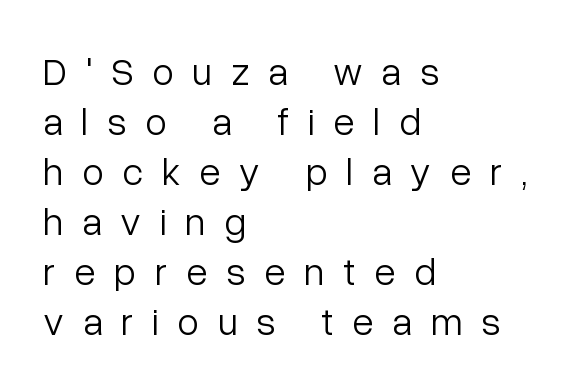
Q: Is the text bold? A: No.
Q: Is the text italic (slanted)? A: No, it is upright.
Q: Is the typeface a serif or a sans-serif typeface? A: Sans-serif.
Q: Is the text underlined? A: No.
Q: How is the paragraph aligned? A: Left-aligned.
Q: Is the spacing between letters normal or unusually wide? A: Unusually wide.
Q: Is the spacing between lines tight, normal or loose? A: Normal.
Q: Width (condensed, normal, or wide)? A: Normal.
Q: Stroke contrast? A: Low.
Q: x-height? A: Medium.
Q: Monospaced? A: No.
